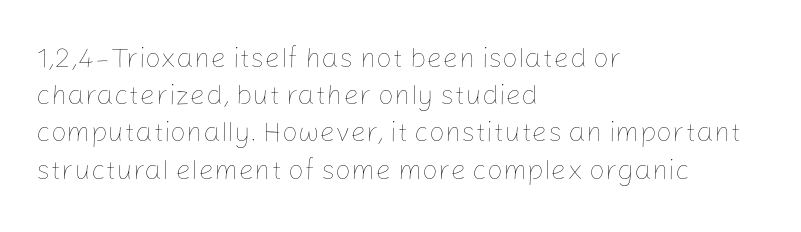
Think of a printed novel: that variable character pitch is what you see here. The letters stand straight up with perfectly vertical stems. Each word holds together tightly as a unit, with standard inter-letter gaps. The passage shown is not underscored anywhere. Does the leading feel generous? No, just average. Casual observation: everything's shoved over to the left.
